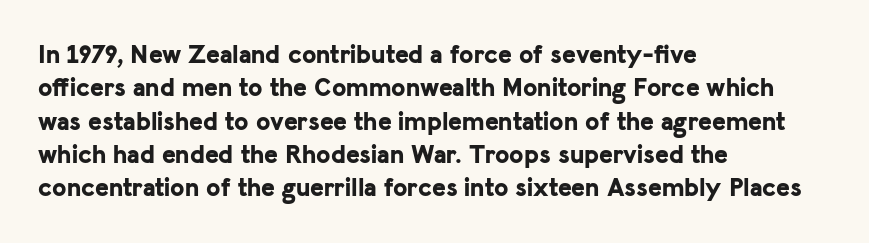
The image shows 26 px bold type, upright; set left-aligned, normal line spacing (1.28x), normal letter spacing, not underlined.
